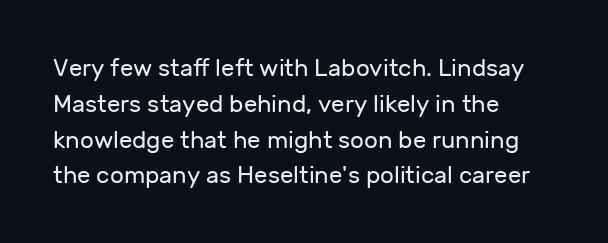
{"italic": "no", "bold": "no", "underline": "no", "align": "left", "line_spacing": "normal", "line_spacing_ratio": 1.49, "letter_spacing": "normal", "letter_spacing_em": 0.0, "glyph_px": 24}
